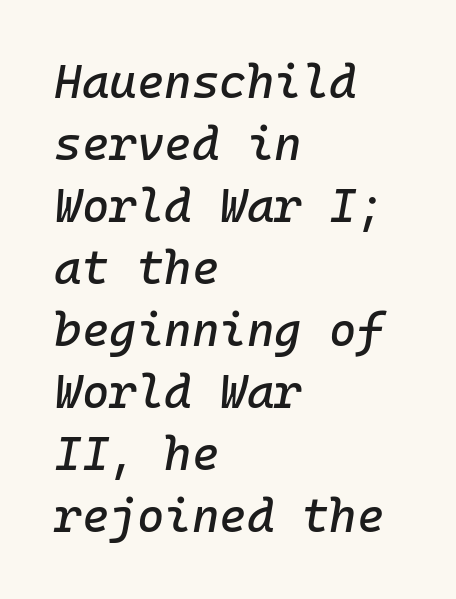
{"italic": "yes", "lean": "right", "slant_degrees": 10, "width": "normal", "stroke_contrast": "low", "x_height": "medium", "monospaced": "yes", "underline": "no", "align": "left", "line_spacing": "normal", "line_spacing_ratio": 1.32, "letter_spacing": "normal", "letter_spacing_em": 0.0, "glyph_px": 47}
